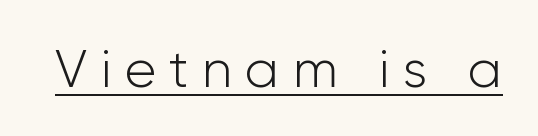
{"serif": "no", "italic": "no", "bold": "no", "weight": "light", "width": "normal", "stroke_contrast": "low", "x_height": "medium", "monospaced": "no", "underline": "yes", "letter_spacing": "wide", "letter_spacing_em": 0.25, "glyph_px": 53}
